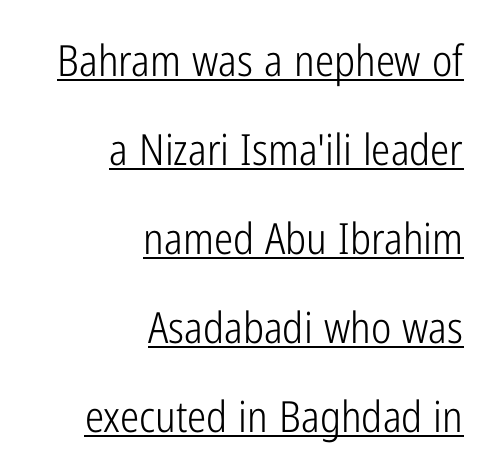
The image shows 43 px light, condensed sans-serif type, upright; set right-aligned, loose line spacing (2.07x), normal letter spacing, underlined; low stroke contrast and a medium x-height.
